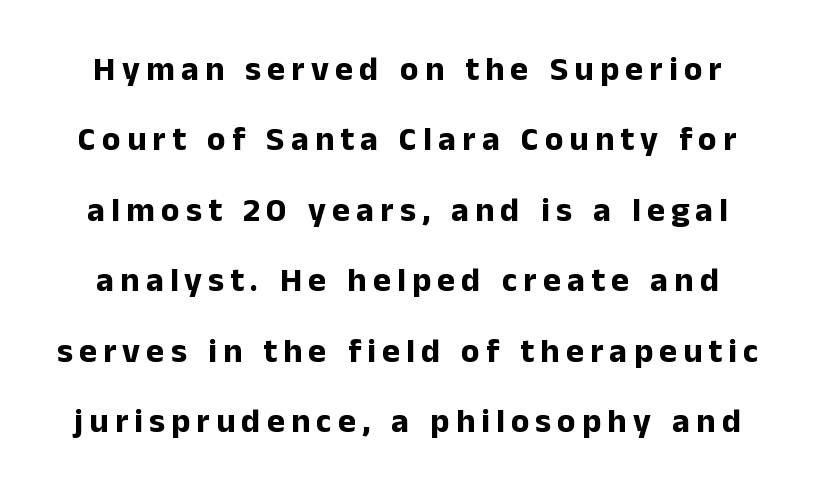
Q: Is the text bold? A: Yes.
Q: Is the text italic (slanted)? A: No, it is upright.
Q: Is the typeface a serif or a sans-serif typeface? A: Sans-serif.
Q: Is the text underlined? A: No.
Q: Is the spacing between lines tight, normal or loose? A: Loose.
Q: Width (condensed, normal, or wide)? A: Normal.
Q: Stroke contrast? A: Low.
Q: x-height? A: Medium.
Q: Monospaced? A: No.
